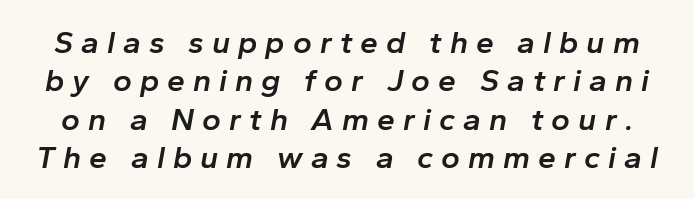
The font is running at a semibold setting, under full bold. The face used here is rendered with a markedly widened letterfit. The passage shown is typed in a proportional face where columns would drift. Letters rest on an invisible, unmarked baseline.
